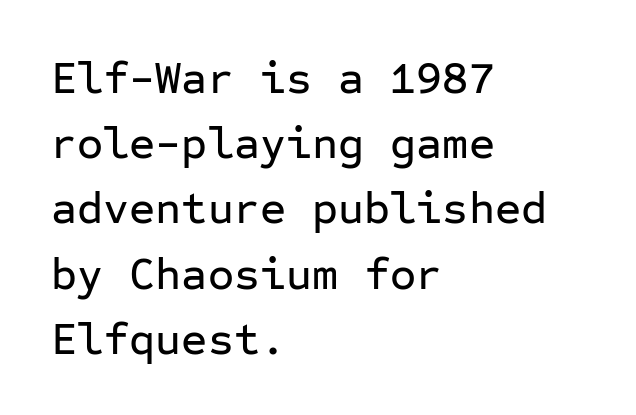
Q: Is the text italic (slanted)? A: No, it is upright.
Q: Is the typeface a serif or a sans-serif typeface? A: Sans-serif.
Q: Is the text underlined? A: No.
Q: How is the paragraph aligned? A: Left-aligned.
Q: Is the spacing between letters normal or unusually wide? A: Normal.
Q: Is the spacing between lines tight, normal or loose? A: Normal.
Q: Width (condensed, normal, or wide)? A: Normal.
Q: Stroke contrast? A: Low.
Q: x-height? A: Medium.
Q: Monospaced? A: Yes.
